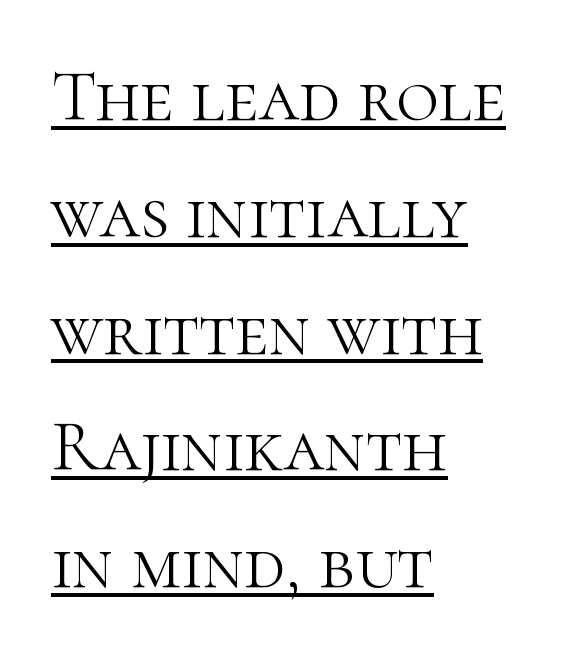
{"serif": "yes", "italic": "no", "bold": "no", "weight": "light", "width": "normal", "stroke_contrast": "high", "x_height": "medium", "monospaced": "no", "underline": "yes", "align": "left", "line_spacing": "normal", "line_spacing_ratio": 1.6, "letter_spacing": "normal", "letter_spacing_em": 0.0, "glyph_px": 73}
